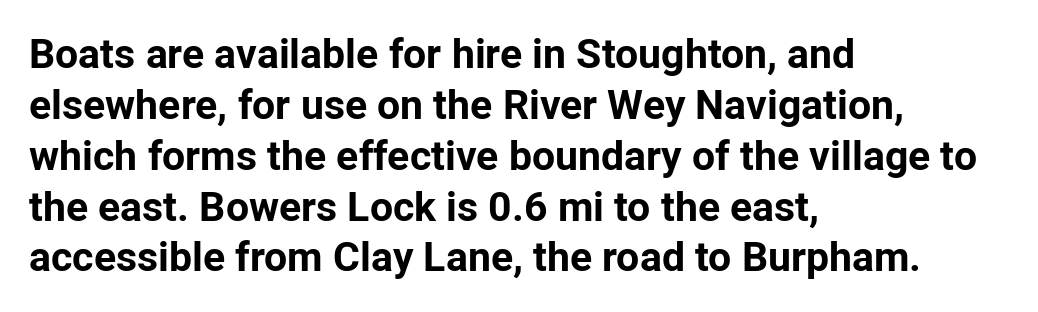
The image shows 41 px bold sans-serif type, upright; set left-aligned, line spacing 1.24x, normal letter spacing, not underlined; low stroke contrast and a medium x-height.
